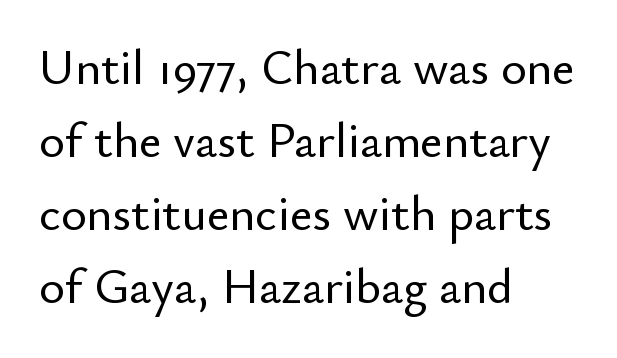
{"serif": "no", "italic": "no", "width": "normal", "stroke_contrast": "low", "x_height": "small", "monospaced": "no", "underline": "no", "align": "left", "line_spacing": "normal", "line_spacing_ratio": 1.49, "letter_spacing": "normal", "letter_spacing_em": 0.0, "glyph_px": 49}
